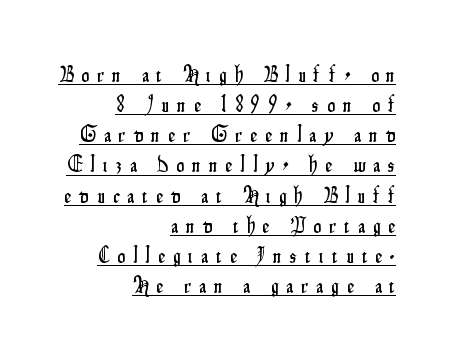
Q: Is the text italic (slanted)? A: No, it is upright.
Q: Is the text underlined? A: Yes.
Q: How is the paragraph aligned? A: Right-aligned.
Q: Is the spacing between letters normal or unusually wide? A: Unusually wide.
Q: Is the spacing between lines tight, normal or loose? A: Normal.
